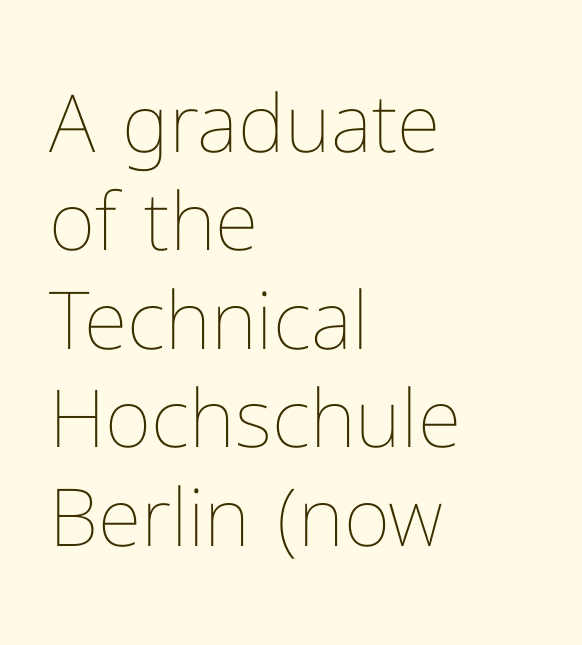
Each letter keeps its own natural width here, so spacing adapts to shape. The lettering holds an erect, upright posture throughout. Is the type heavy? It reads as light-to-regular instead. Underline: absent. Is the block centered? No — it sits flush against the left margin. Between one letter and the next there's only the usual sliver of space.
